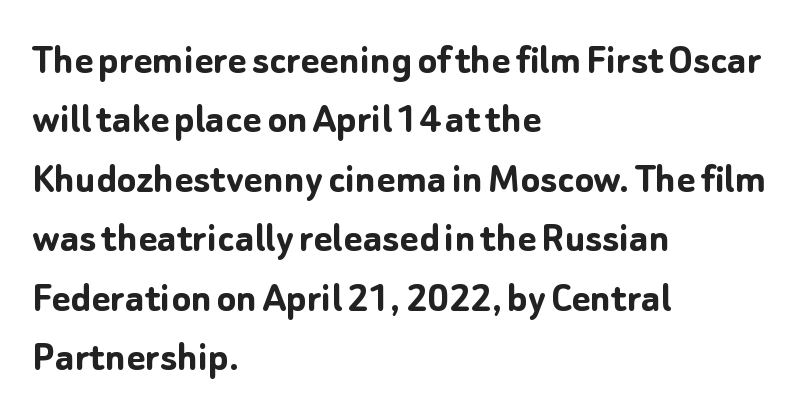
{"serif": "no", "italic": "no", "bold": "yes", "weight": "semibold", "width": "normal", "stroke_contrast": "low", "x_height": "medium", "monospaced": "no", "underline": "no", "align": "left", "line_spacing": "normal", "line_spacing_ratio": 1.32, "letter_spacing": "normal", "letter_spacing_em": 0.0, "glyph_px": 45}
